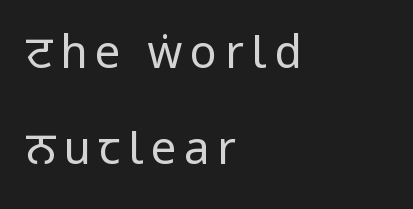
In terms of leading, this rendering errs on the spacious side. Every stem runs plumb, perpendicular to the baseline. Does the type have serifs? No, each stem ends abruptly. Glance below the letters and you will spot only blank space.
